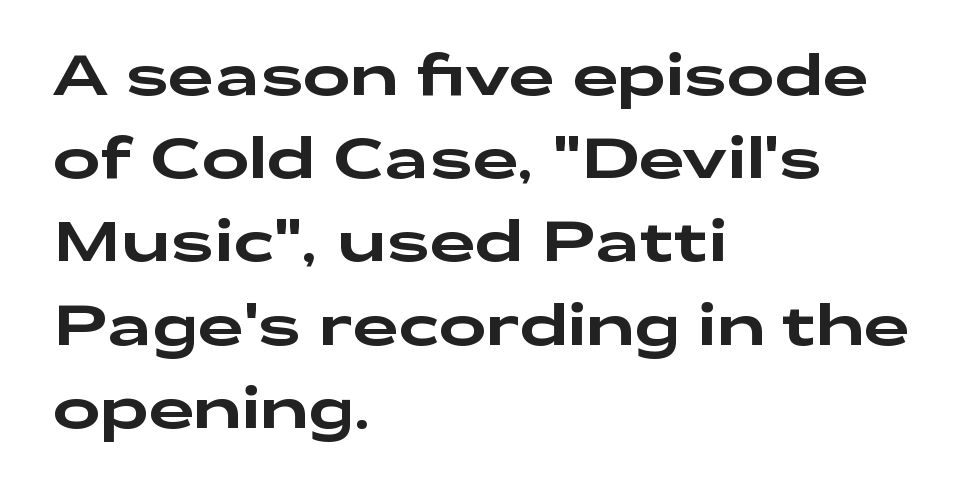
Q: Is the text italic (slanted)? A: No, it is upright.
Q: Is the typeface a serif or a sans-serif typeface? A: Sans-serif.
Q: Is the text underlined? A: No.
Q: How is the paragraph aligned? A: Left-aligned.
Q: Is the spacing between letters normal or unusually wide? A: Normal.
Q: Is the spacing between lines tight, normal or loose? A: Normal.
Q: Width (condensed, normal, or wide)? A: Wide.
Q: Stroke contrast? A: Low.
Q: x-height? A: Medium.
Q: Monospaced? A: No.
